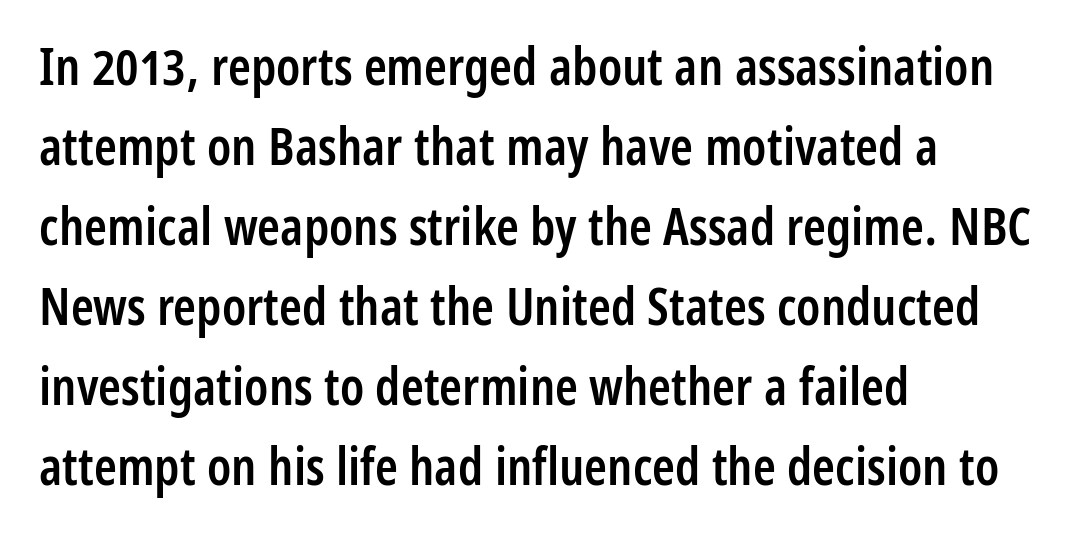
{"serif": "no", "italic": "no", "bold": "semi", "weight": "semibold", "width": "condensed", "stroke_contrast": "low", "x_height": "medium", "monospaced": "no", "underline": "no", "align": "left", "line_spacing": "normal", "line_spacing_ratio": 1.54, "letter_spacing": "normal", "letter_spacing_em": 0.0, "glyph_px": 52}
